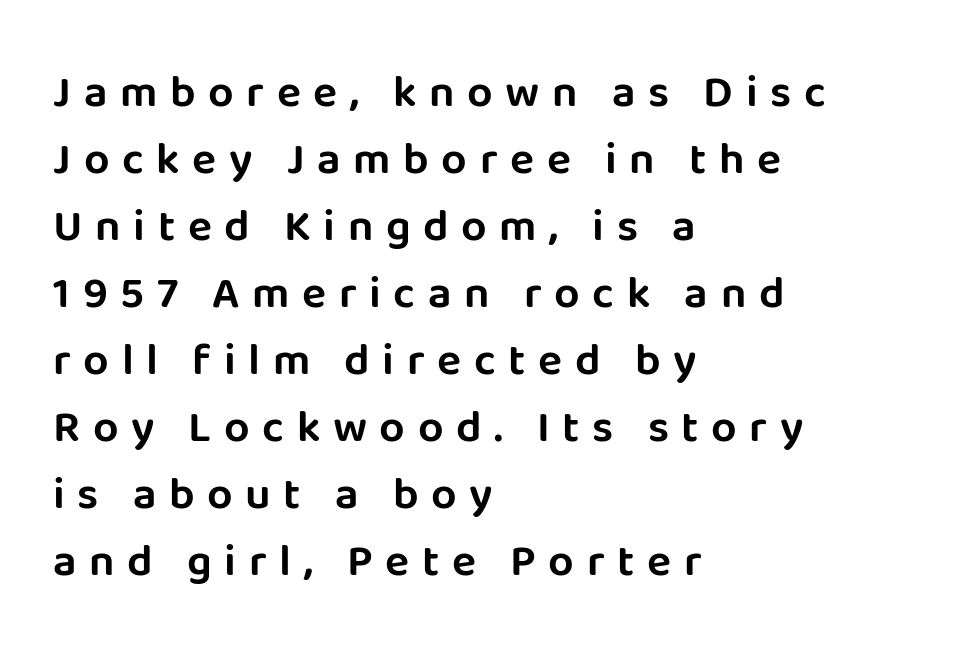
The image shows 45 px sans-serif type, upright; set left-aligned, normal line spacing (1.49x), unusually wide letter spacing (+0.28 em), not underlined; low stroke contrast and a large x-height.
